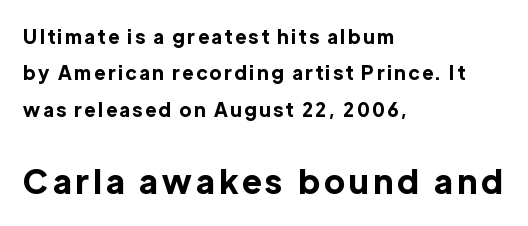
The image shows 33 px bold sans-serif type, upright; set left-aligned, loose line spacing (1.91x), not underlined; the second (bottom) block is 1.74x larger; a medium x-height.
